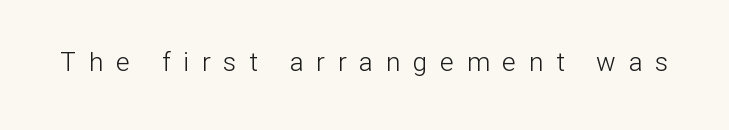
{"italic": "no", "bold": "no", "underline": "no", "letter_spacing": "wide", "letter_spacing_em": 0.49, "glyph_px": 26}
